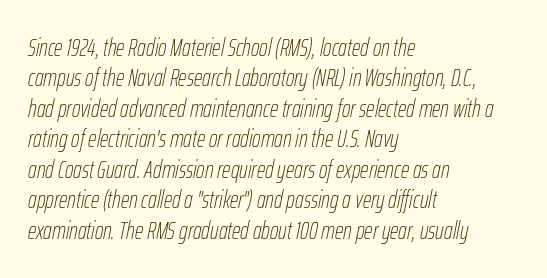
The image shows 24 px text type, italic (leaning right); set left-aligned, normal line spacing (1.27x), normal letter spacing, not underlined.
